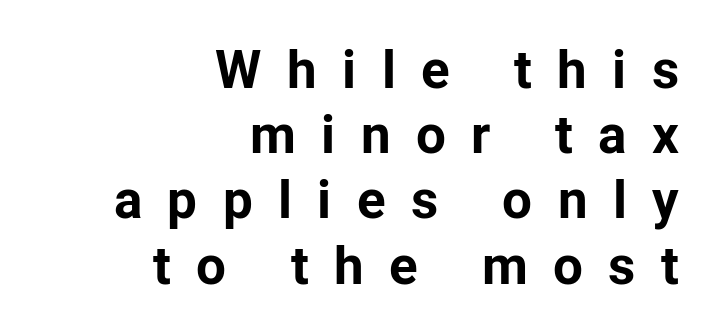
{"serif": "no", "italic": "no", "bold": "yes", "weight": "bold", "width": "normal", "stroke_contrast": "low", "x_height": "medium", "monospaced": "no", "underline": "no", "align": "right", "line_spacing_ratio": 1.23, "letter_spacing": "wide", "letter_spacing_em": 0.48, "glyph_px": 53}
